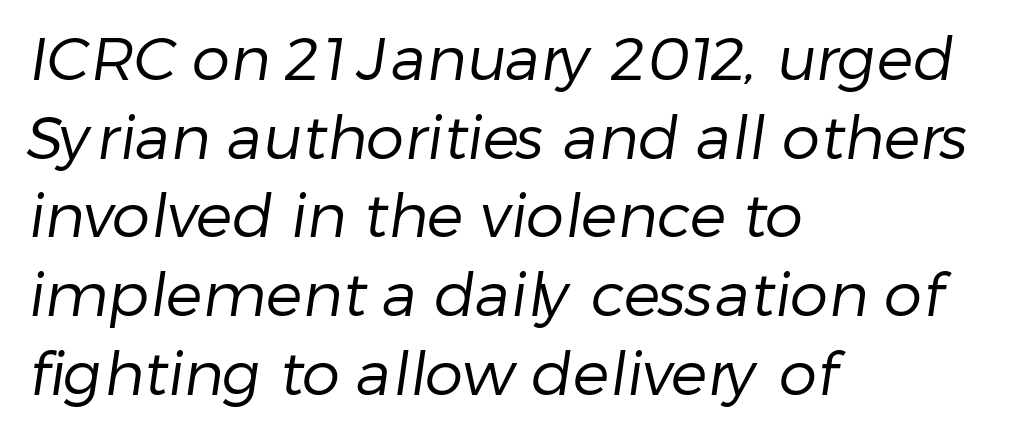
The image shows 61 px regular-weight sans-serif type; set left-aligned, normal line spacing (1.29x), normal letter spacing, not underlined; low stroke contrast and a medium x-height.
